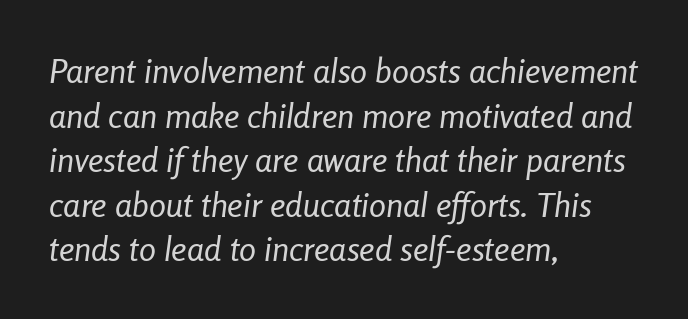
Q: Is the text bold? A: No.
Q: Is the text italic (slanted)? A: Yes, it leans right by about 8 degrees.
Q: Is the text underlined? A: No.
Q: How is the paragraph aligned? A: Left-aligned.
Q: Is the spacing between letters normal or unusually wide? A: Normal.
Q: Is the spacing between lines tight, normal or loose? A: Normal.
Q: Width (condensed, normal, or wide)? A: Condensed.
Q: Stroke contrast? A: Low.
Q: x-height? A: Medium.
Q: Monospaced? A: No.
